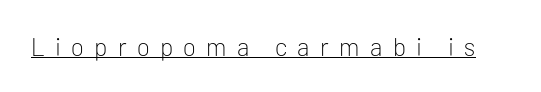
The font sits on the lighter half of the weight spectrum, regular included. Between one letter and the next there's a generous, obvious gap. Descenders here cross a horizontal rule under the line. Every stem runs plumb, perpendicular to the baseline.
